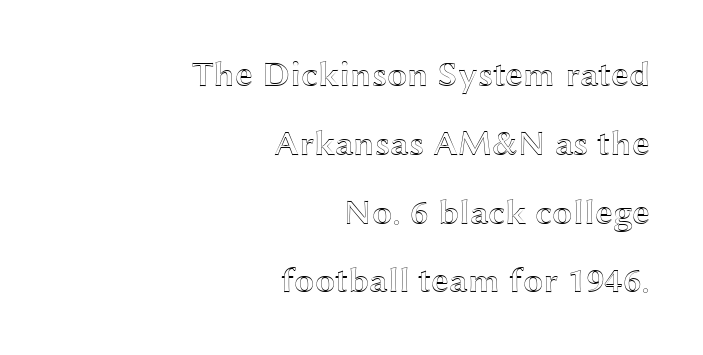
{"italic": "no", "width": "wide", "x_height": "medium", "monospaced": "no", "underline": "no", "align": "right", "line_spacing": "loose", "line_spacing_ratio": 1.91, "letter_spacing": "normal", "letter_spacing_em": 0.0, "glyph_px": 36}
